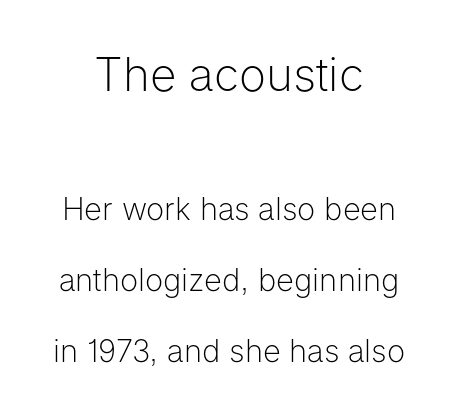
Q: Is the text bold? A: No.
Q: Is the text italic (slanted)? A: No, it is upright.
Q: Is the typeface a serif or a sans-serif typeface? A: Sans-serif.
Q: Is the text underlined? A: No.
Q: How is the paragraph aligned? A: Centered.
Q: Is the spacing between letters normal or unusually wide? A: Normal.
Q: Is the spacing between lines tight, normal or loose? A: Loose.
Q: Which block of text is set in a larger size, the first (top) or the second (bottom)? A: The first (top) one.
Q: Width (condensed, normal, or wide)? A: Normal.
Q: Stroke contrast? A: Low.
Q: x-height? A: Medium.
Q: Monospaced? A: No.
